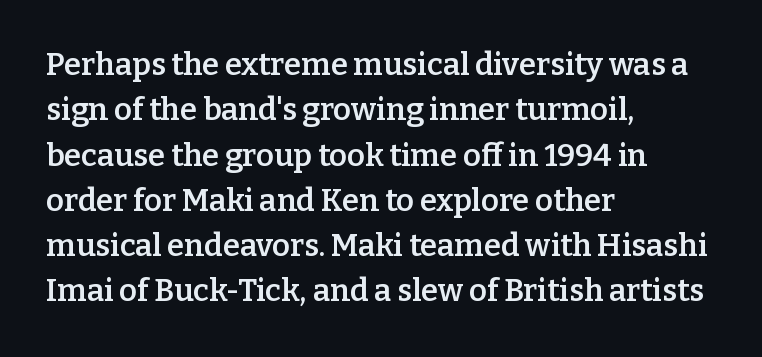
Q: Is the text bold? A: Semi-bold.
Q: Is the text italic (slanted)? A: No, it is upright.
Q: Is the typeface a serif or a sans-serif typeface? A: Serif.
Q: Is the text underlined? A: No.
Q: How is the paragraph aligned? A: Left-aligned.
Q: Is the spacing between letters normal or unusually wide? A: Normal.
Q: Is the spacing between lines tight, normal or loose? A: Normal.
Q: Width (condensed, normal, or wide)? A: Normal.
Q: Stroke contrast? A: Low.
Q: x-height? A: Medium.
Q: Monospaced? A: No.
